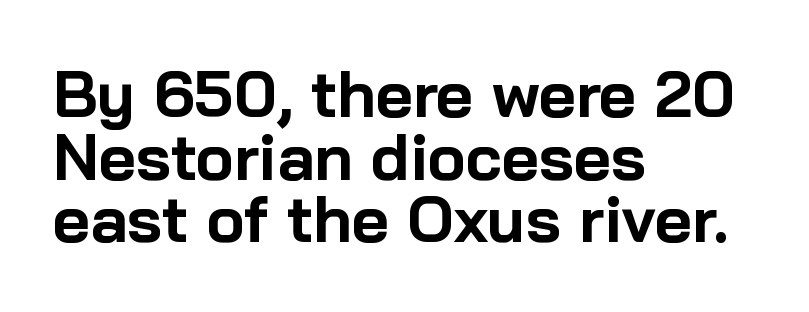
Q: Is the text bold? A: Yes.
Q: Is the text italic (slanted)? A: No, it is upright.
Q: Is the typeface a serif or a sans-serif typeface? A: Sans-serif.
Q: Is the text underlined? A: No.
Q: How is the paragraph aligned? A: Left-aligned.
Q: Is the spacing between letters normal or unusually wide? A: Normal.
Q: Is the spacing between lines tight, normal or loose? A: Tight.
Q: Width (condensed, normal, or wide)? A: Normal.
Q: Stroke contrast? A: Low.
Q: x-height? A: Medium.
Q: Monospaced? A: No.
